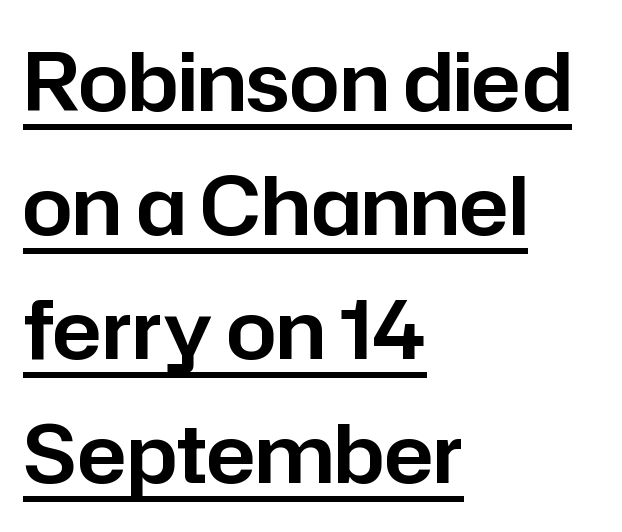
{"serif": "no", "italic": "no", "width": "normal", "stroke_contrast": "low", "x_height": "medium", "monospaced": "no", "underline": "yes", "align": "left", "line_spacing": "normal", "line_spacing_ratio": 1.55, "letter_spacing": "normal", "letter_spacing_em": 0.0, "glyph_px": 80}
